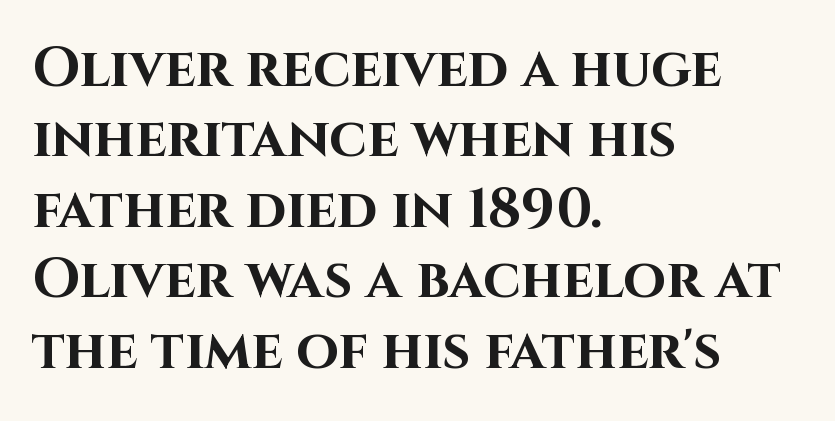
{"serif": "no", "italic": "no", "bold": "yes", "weight": "bold", "width": "normal", "stroke_contrast": "high", "x_height": "large", "monospaced": "no", "underline": "no", "align": "left", "line_spacing": "normal", "line_spacing_ratio": 1.28, "letter_spacing": "normal", "letter_spacing_em": 0.0, "glyph_px": 55}
